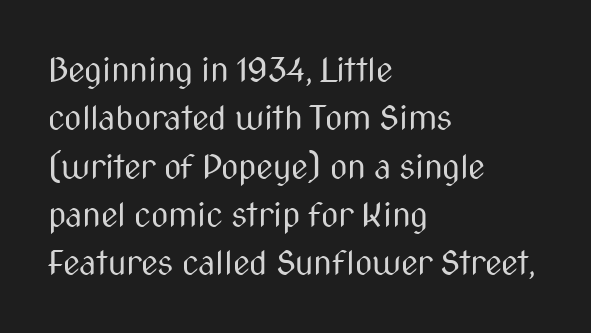
Q: Is the text bold? A: No.
Q: Is the text italic (slanted)? A: No, it is upright.
Q: Is the typeface a serif or a sans-serif typeface? A: Sans-serif.
Q: Is the text underlined? A: No.
Q: How is the paragraph aligned? A: Left-aligned.
Q: Is the spacing between letters normal or unusually wide? A: Normal.
Q: Is the spacing between lines tight, normal or loose? A: Normal.
Q: Width (condensed, normal, or wide)? A: Condensed.
Q: Stroke contrast? A: Medium.
Q: x-height? A: Medium.
Q: Monospaced? A: No.
